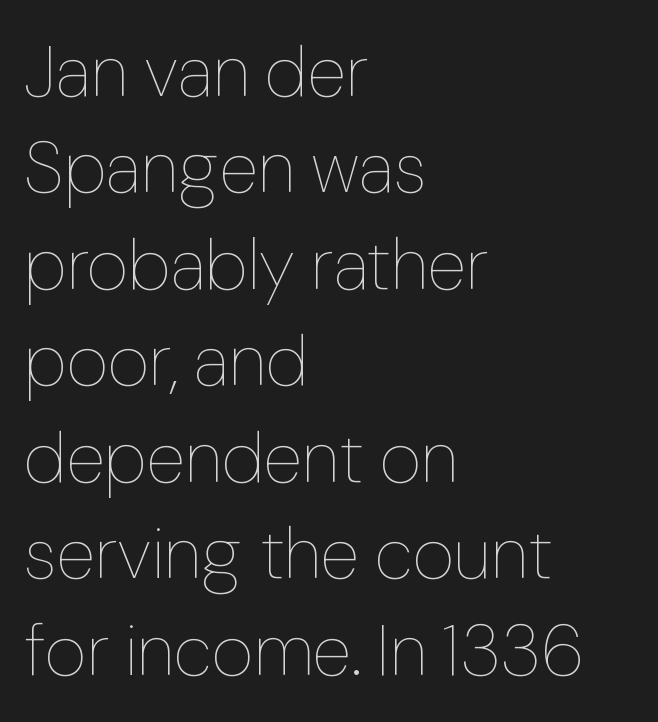
Q: Is the text bold? A: No.
Q: Is the text italic (slanted)? A: No, it is upright.
Q: Is the text underlined? A: No.
Q: How is the paragraph aligned? A: Left-aligned.
Q: Is the spacing between letters normal or unusually wide? A: Normal.
Q: Is the spacing between lines tight, normal or loose? A: Normal.
Q: Width (condensed, normal, or wide)? A: Normal.
Q: Stroke contrast? A: Low.
Q: x-height? A: Medium.
Q: Monospaced? A: No.
